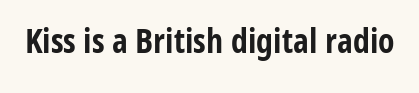
Q: Is the text bold? A: Yes.
Q: Is the text italic (slanted)? A: No, it is upright.
Q: Is the typeface a serif or a sans-serif typeface? A: Sans-serif.
Q: Is the text underlined? A: No.
Q: Is the spacing between letters normal or unusually wide? A: Normal.
Q: Width (condensed, normal, or wide)? A: Condensed.
Q: Stroke contrast? A: Low.
Q: x-height? A: Medium.
Q: Monospaced? A: No.
